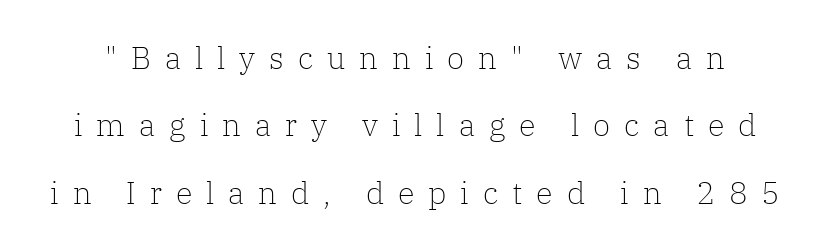
Q: Is the text bold? A: No.
Q: Is the text italic (slanted)? A: No, it is upright.
Q: Is the typeface a serif or a sans-serif typeface? A: Serif.
Q: Is the text underlined? A: No.
Q: Is the spacing between letters normal or unusually wide? A: Unusually wide.
Q: Is the spacing between lines tight, normal or loose? A: Loose.
Q: Width (condensed, normal, or wide)? A: Normal.
Q: Stroke contrast? A: Low.
Q: x-height? A: Medium.
Q: Monospaced? A: No.
